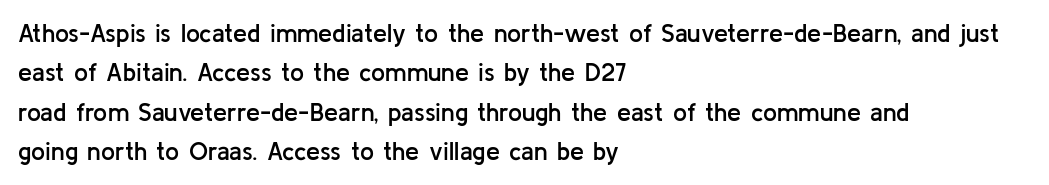
Underlining? Definitely not there. This sample uses plain, unmodified letter spacing. Is there any slant? The stems are plumb. A classic flush-left, rag-right setting is used for this passage.
